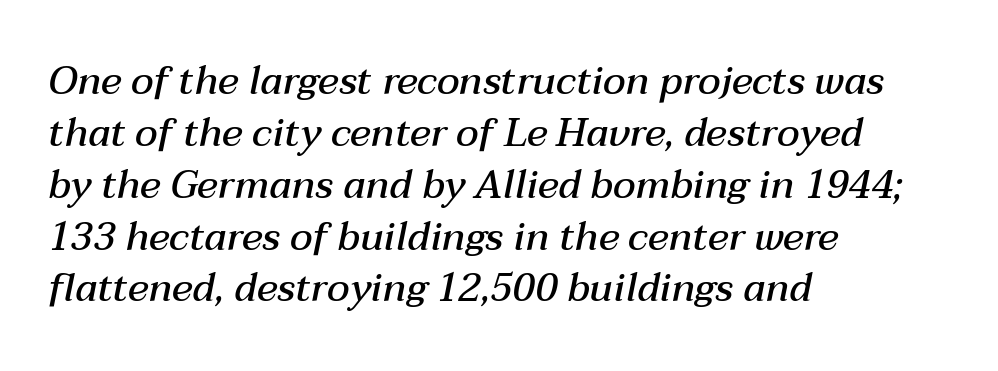
The image shows 39 px semibold type, italic (leaning right); set left-aligned, normal line spacing (1.33x), normal letter spacing, not underlined; medium stroke contrast and a medium x-height.
